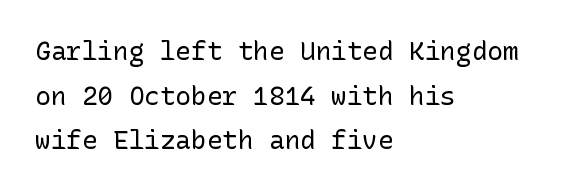
Q: Is the text bold? A: No.
Q: Is the text italic (slanted)? A: No, it is upright.
Q: Is the text underlined? A: No.
Q: How is the paragraph aligned? A: Left-aligned.
Q: Is the spacing between letters normal or unusually wide? A: Normal.
